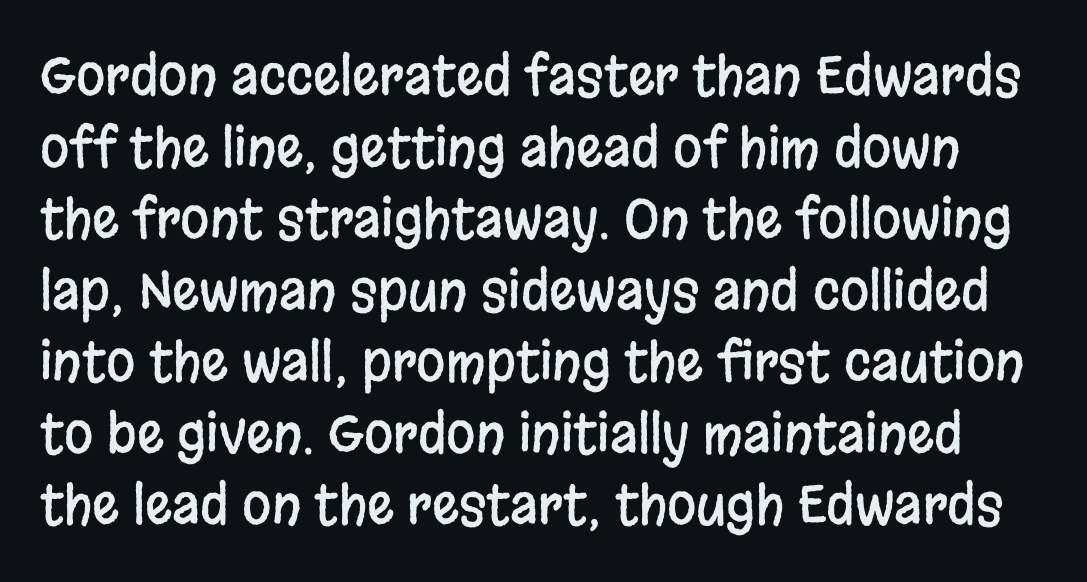
{"serif": "no", "italic": "no", "width": "condensed", "stroke_contrast": "low", "x_height": "large", "monospaced": "no", "underline": "no", "line_spacing": "normal", "line_spacing_ratio": 1.35, "letter_spacing": "normal", "letter_spacing_em": 0.0, "glyph_px": 53}
